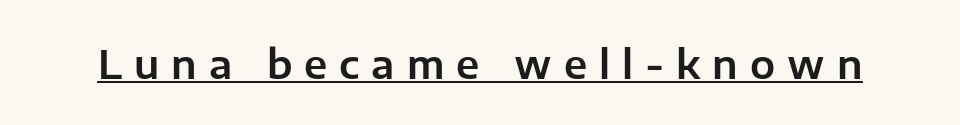
{"serif": "no", "italic": "no", "width": "normal", "stroke_contrast": "low", "x_height": "medium", "monospaced": "no", "underline": "yes", "letter_spacing": "wide", "letter_spacing_em": 0.3, "glyph_px": 40}
